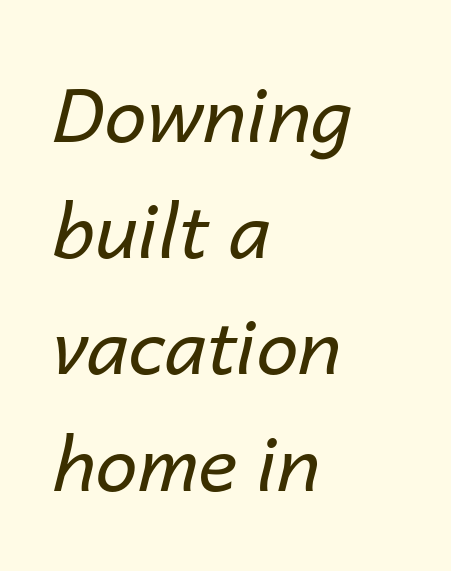
The image shows 75 px regular-weight type, italic (leaning right); set left-aligned, normal line spacing (1.55x), normal letter spacing, not underlined; low stroke contrast and a medium x-height.
